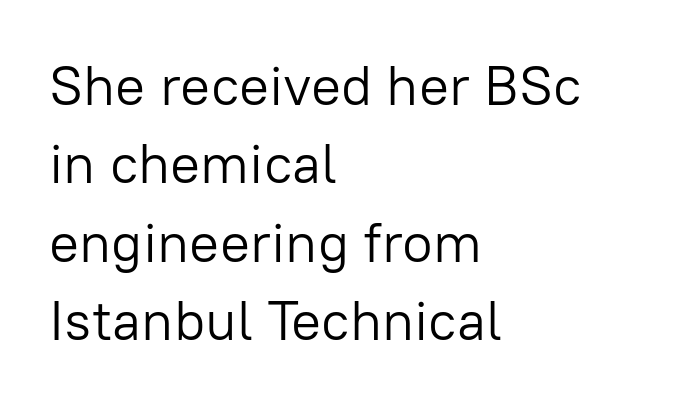
Q: Is the text bold? A: No.
Q: Is the text italic (slanted)? A: No, it is upright.
Q: Is the typeface a serif or a sans-serif typeface? A: Sans-serif.
Q: Is the text underlined? A: No.
Q: How is the paragraph aligned? A: Left-aligned.
Q: Is the spacing between letters normal or unusually wide? A: Normal.
Q: Is the spacing between lines tight, normal or loose? A: Normal.
Q: Width (condensed, normal, or wide)? A: Normal.
Q: Stroke contrast? A: Low.
Q: x-height? A: Medium.
Q: Monospaced? A: No.
